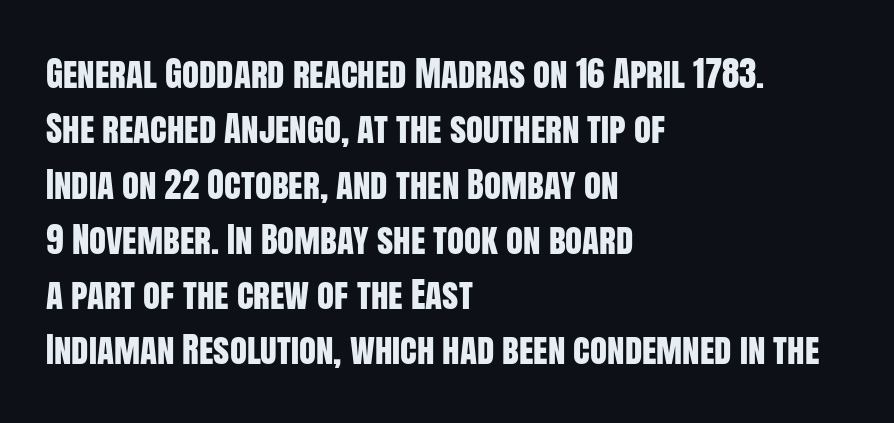
The image shows 35 px condensed sans-serif type, upright; set left-aligned, normal line spacing (1.58x), normal letter spacing, not underlined; low stroke contrast and a large x-height.
